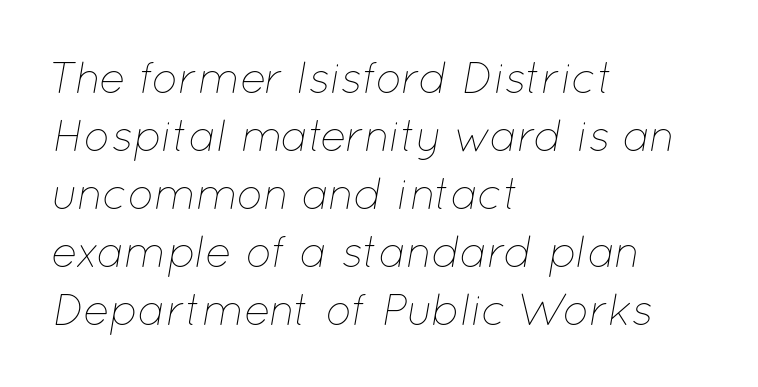
Q: Is the text bold? A: No.
Q: Is the text italic (slanted)? A: Yes, it leans right by about 12 degrees.
Q: Is the text underlined? A: No.
Q: How is the paragraph aligned? A: Left-aligned.
Q: Is the spacing between letters normal or unusually wide? A: Normal.
Q: Is the spacing between lines tight, normal or loose? A: Normal.
Q: Width (condensed, normal, or wide)? A: Normal.
Q: Stroke contrast? A: Low.
Q: x-height? A: Medium.
Q: Monospaced? A: No.
